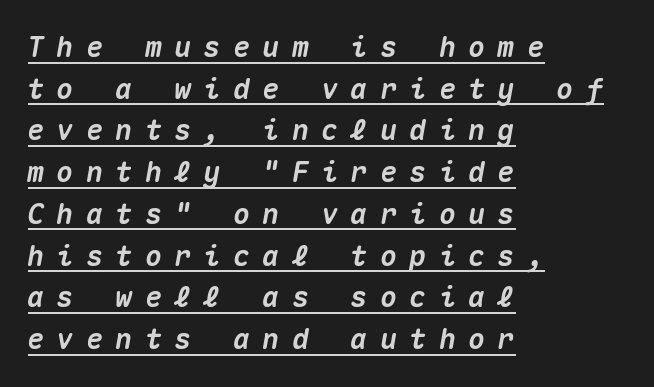
A typesetter would call this monospace, since all characters share one set width. Rows of type keep a routine distance in the vertical direction. Each word looks stretched out because of the extra space between its letters. Like a heading marked for emphasis, these lines bear an underscore. A typesetter would mark this as italic. The lines are quadded left.
